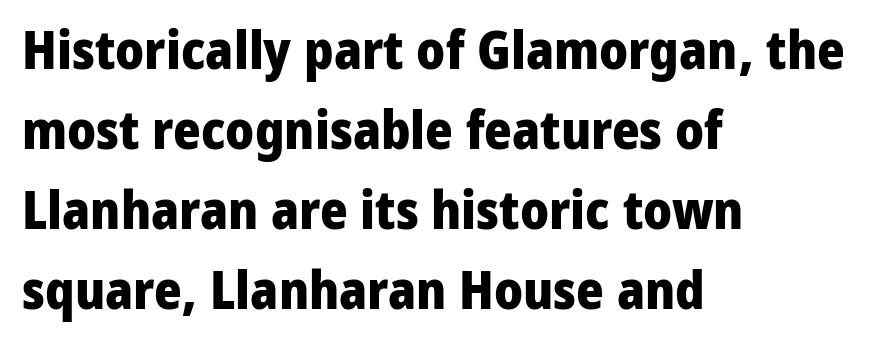
The image shows 53 px heavy sans-serif type, upright; set left-aligned, normal line spacing (1.51x), normal letter spacing, not underlined; low stroke contrast and a medium x-height.
